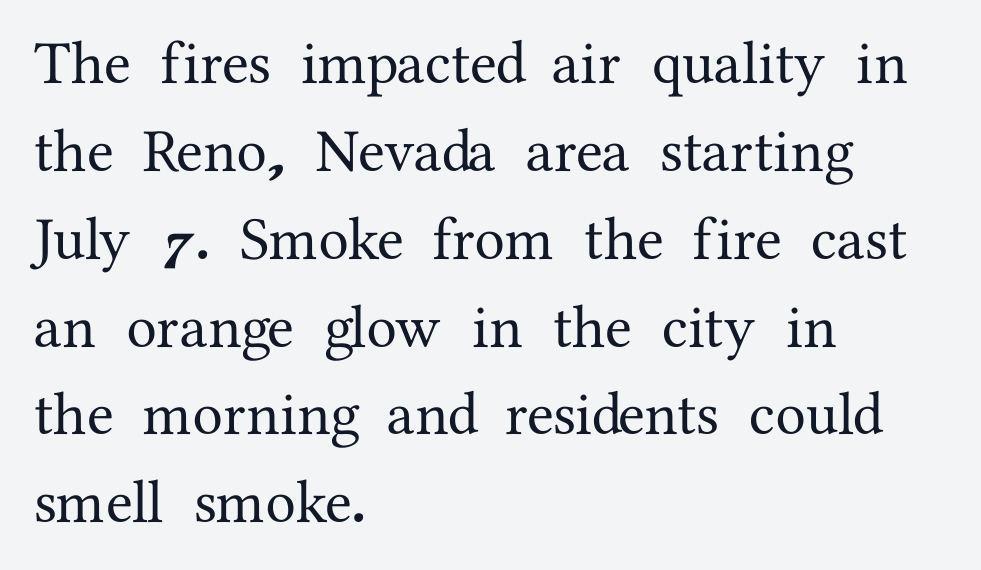
The image shows 61 px serif type, upright; set left-aligned, normal line spacing (1.44x), normal letter spacing, not underlined; medium stroke contrast and a medium x-height.
